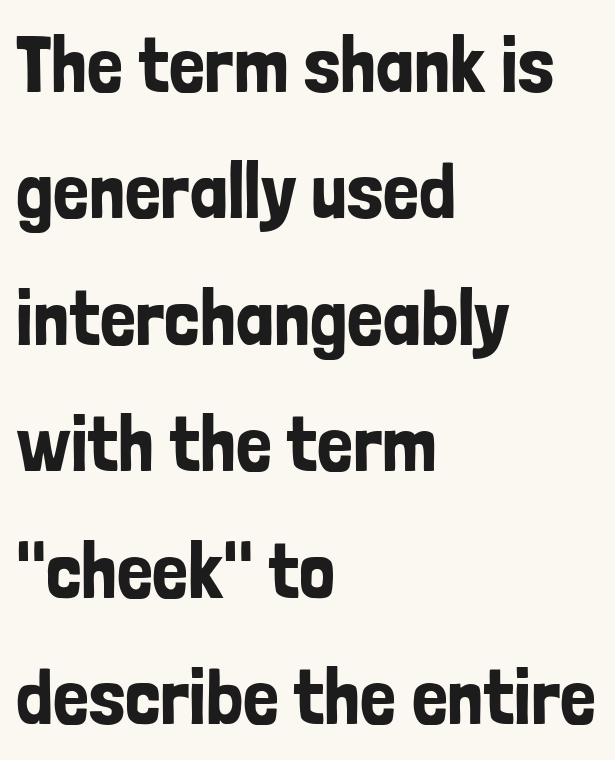
{"serif": "no", "italic": "no", "width": "condensed", "stroke_contrast": "low", "x_height": "medium", "monospaced": "no", "underline": "no", "align": "left", "line_spacing": "normal", "line_spacing_ratio": 1.58, "letter_spacing": "normal", "letter_spacing_em": 0.0, "glyph_px": 80}
